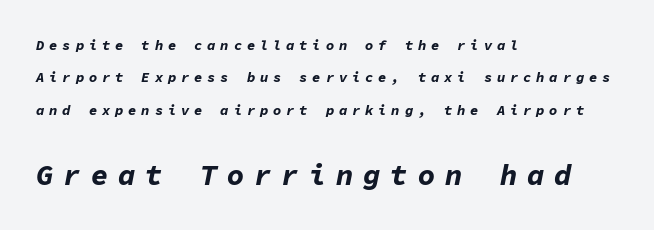
The image shows 29 px bold type, italic (leaning right), monospaced; set left-aligned, loose line spacing (2.31x), unusually wide letter spacing (+0.34 em), not underlined; the second (bottom) block is 2.07x larger; low stroke contrast and a medium x-height.
